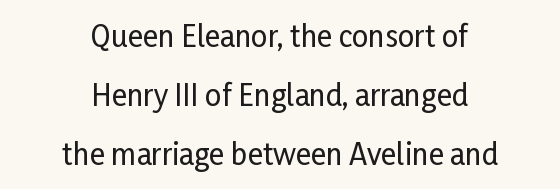
The image shows 29 px condensed sans-serif type, upright; set centered, loose line spacing (2.03x), normal letter spacing, not underlined; low stroke contrast and a medium x-height.
